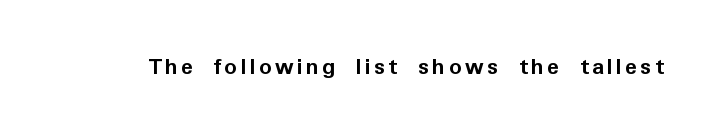
Q: Is the text bold? A: Yes.
Q: Is the text italic (slanted)? A: No, it is upright.
Q: Is the text underlined? A: No.
